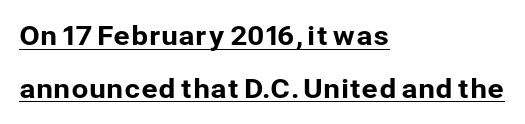
The image shows 27 px text type, upright; set left-aligned, loose line spacing (1.96x), normal letter spacing, underlined.
